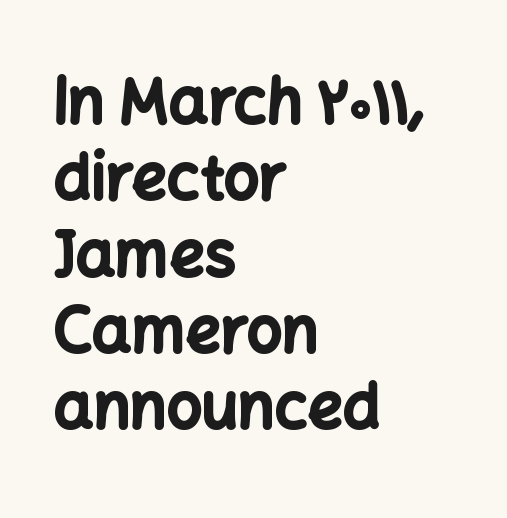
The image shows 62 px bold sans-serif type, upright; set left-aligned, line spacing 1.23x, normal letter spacing, not underlined; low stroke contrast and a medium x-height.
